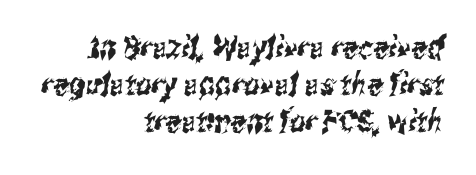
Q: Is the typeface a serif or a sans-serif typeface? A: Sans-serif.
Q: Is the text underlined? A: No.
Q: How is the paragraph aligned? A: Right-aligned.
Q: Is the spacing between letters normal or unusually wide? A: Normal.
Q: Width (condensed, normal, or wide)? A: Condensed.
Q: Stroke contrast? A: Medium.
Q: x-height? A: Medium.
Q: Monospaced? A: No.
